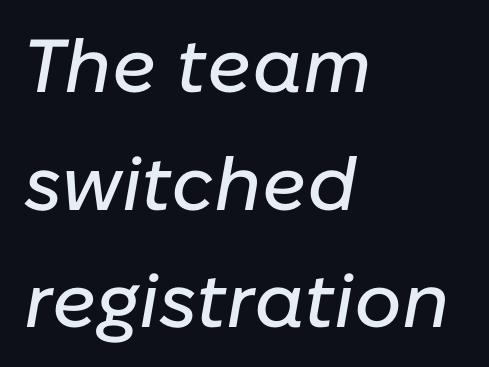
The image shows 75 px text type, italic (leaning right); set left-aligned, normal line spacing (1.57x), normal letter spacing, not underlined; low stroke contrast and a medium x-height.
